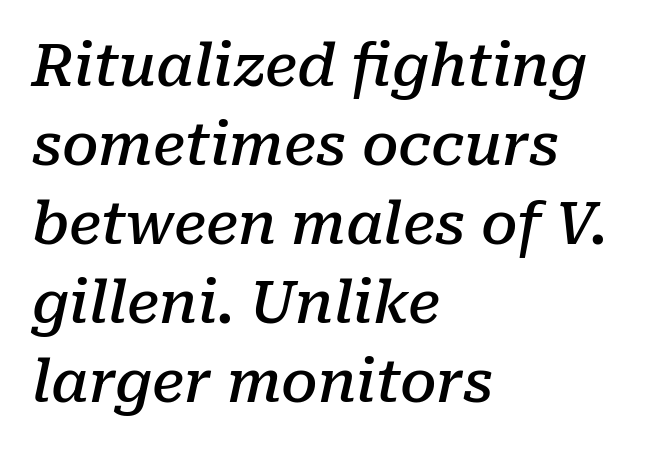
The image shows 58 px semibold serif type, italic (leaning right); set left-aligned, normal line spacing (1.36x), normal letter spacing, not underlined; low stroke contrast and a medium x-height.
